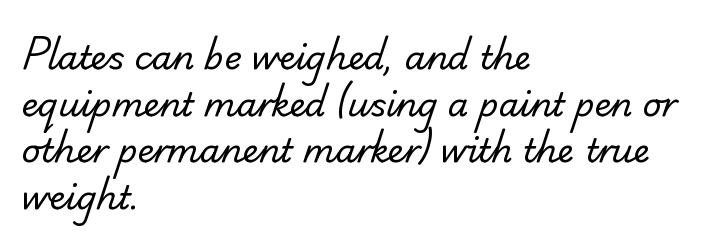
Leftover space on each line is placed entirely after the last word. The gaps between neighbouring characters are ordinary and unremarkable. Stem width sits at or under what a default text font uses. Leading matches the norm, producing a regular column. This sample has the flowing, uneven cadence of proportional lettering.
